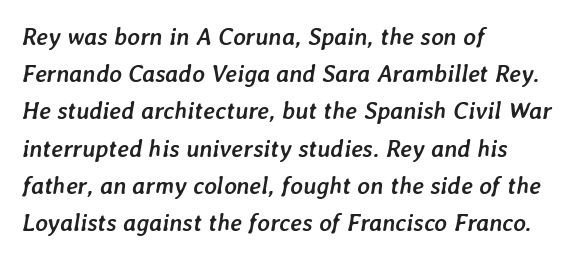
One-word summary of the alignment: left. What weight is shown? A full bold with thick strokes. The letters sit at their default tracking, neither squeezed nor spread. Leading: standard. Characters are canted at an angle relative to the baseline's perpendicular. Underline: absent.
